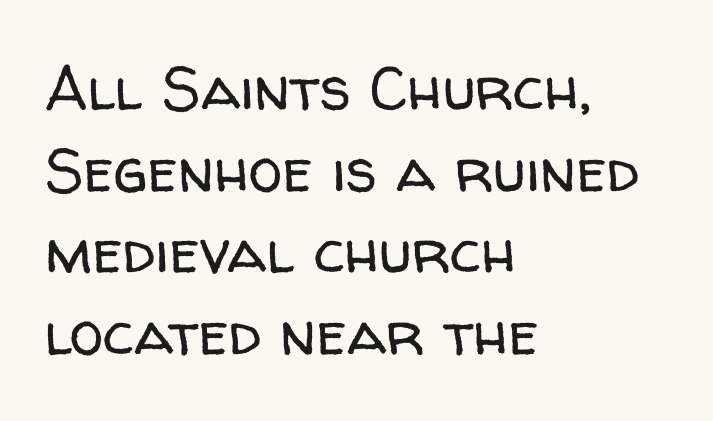
To sum up the face: it is a sans, with no serifs. Letters rest on an invisible, unmarked baseline. Students, observe: this is what conventionally led text looks like. The paragraph shown leans on its left margin. Ink coverage per letter is moderate at most. Inter-character spacing is left at the font's built-in metrics.
